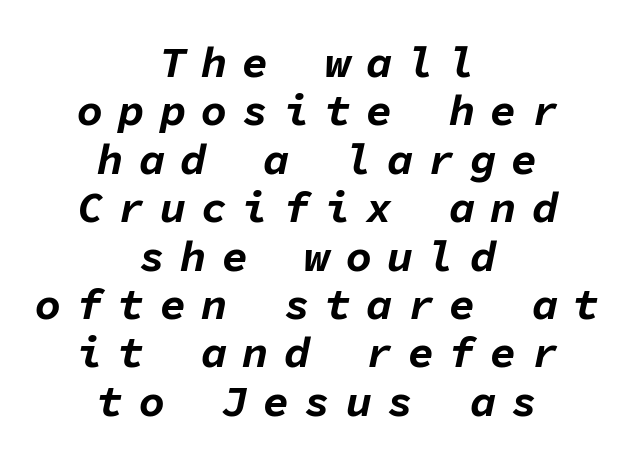
Q: Is the text bold? A: Yes.
Q: Is the text italic (slanted)? A: Yes, it leans right by about 11 degrees.
Q: Is the text underlined? A: No.
Q: How is the paragraph aligned? A: Centered.
Q: Is the spacing between letters normal or unusually wide? A: Unusually wide.
Q: Is the spacing between lines tight, normal or loose? A: Tight.
Q: Width (condensed, normal, or wide)? A: Normal.
Q: Stroke contrast? A: Low.
Q: x-height? A: Medium.
Q: Monospaced? A: Yes.
